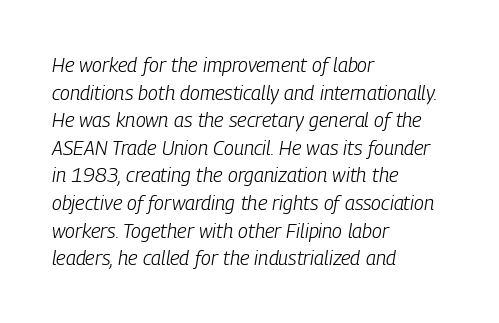
Q: Is the text bold? A: No.
Q: Is the text italic (slanted)? A: Yes, it leans right by about 9 degrees.
Q: Is the text underlined? A: No.
Q: How is the paragraph aligned? A: Left-aligned.
Q: Is the spacing between letters normal or unusually wide? A: Normal.
Q: Is the spacing between lines tight, normal or loose? A: Normal.
